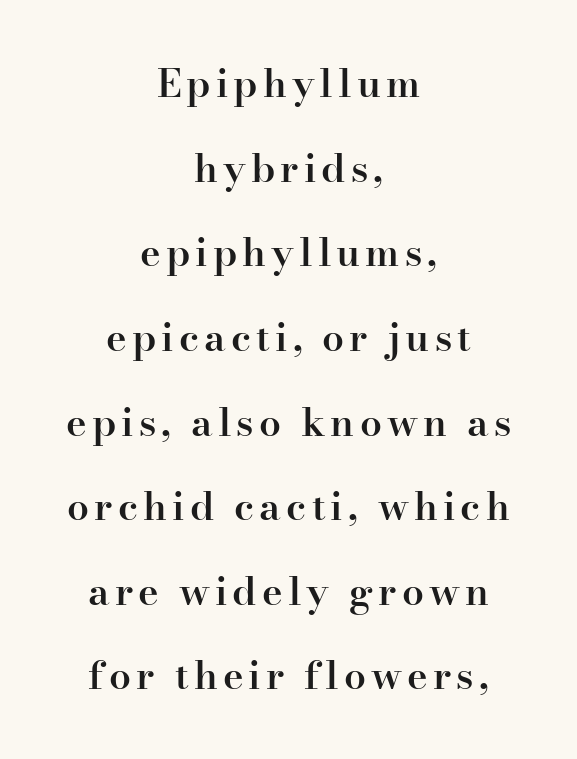
The image shows 39 px semibold serif type, upright; set centered, loose line spacing (2.17x), not underlined; high stroke contrast and a small x-height.
